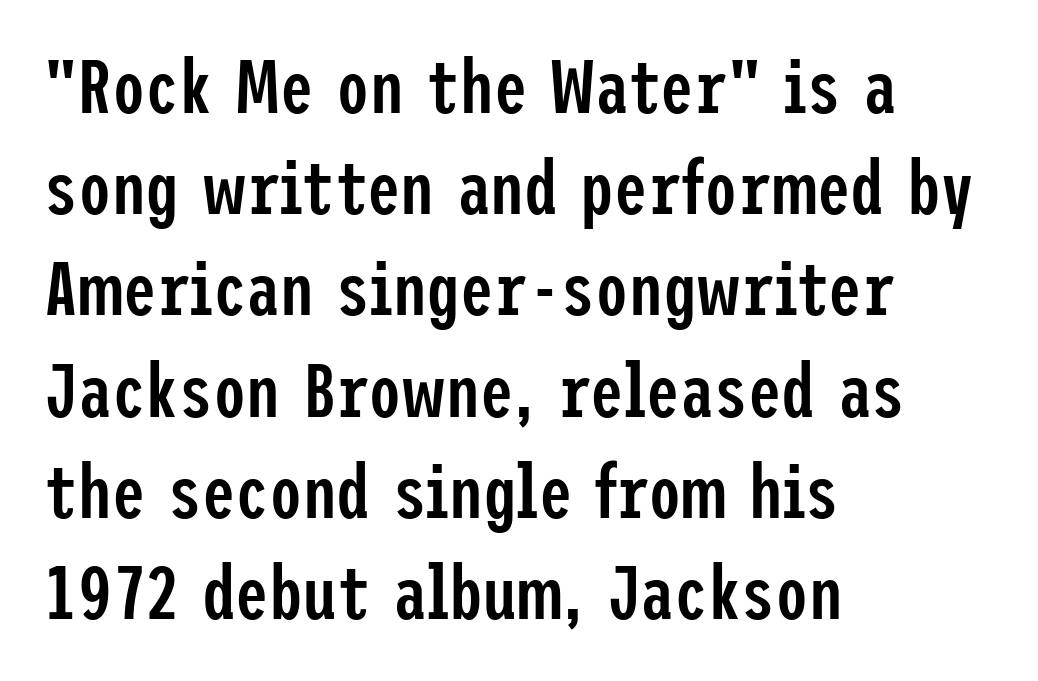
The image shows 75 px semibold, condensed sans-serif type, upright; set left-aligned, normal line spacing (1.35x), normal letter spacing, not underlined; low stroke contrast and a medium x-height.
